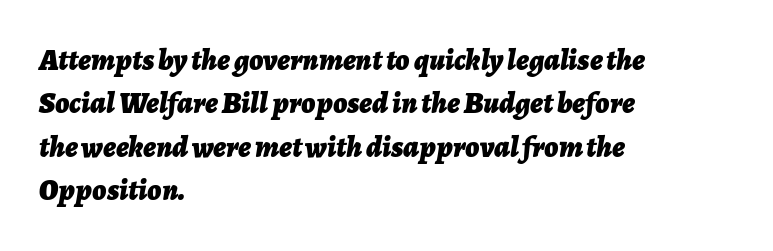
The text carries the slant typical of an italic or oblique font. Honestly, the letter spacing is just normal — you wouldn't notice it. Nobody drew a line under any word here. Whoever set this chose a conventional vertical rhythm. Leftover space on each line is placed entirely after the last word.
